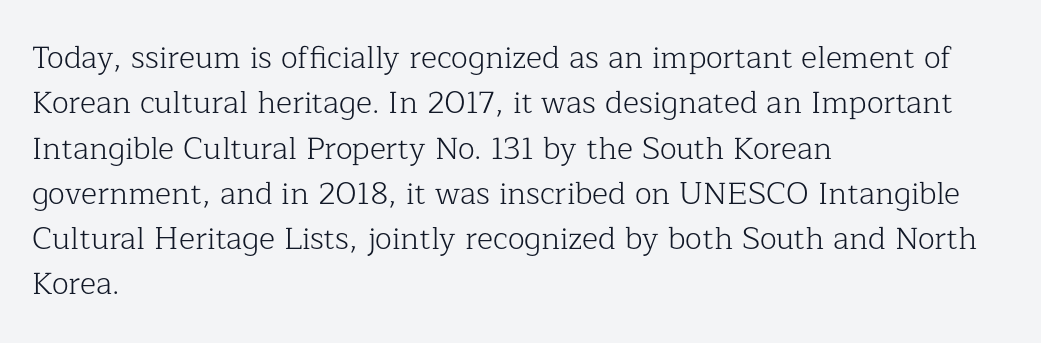
The image shows 31 px light serif type, upright; set left-aligned, normal line spacing (1.46x), normal letter spacing, not underlined; low stroke contrast and a medium x-height.
